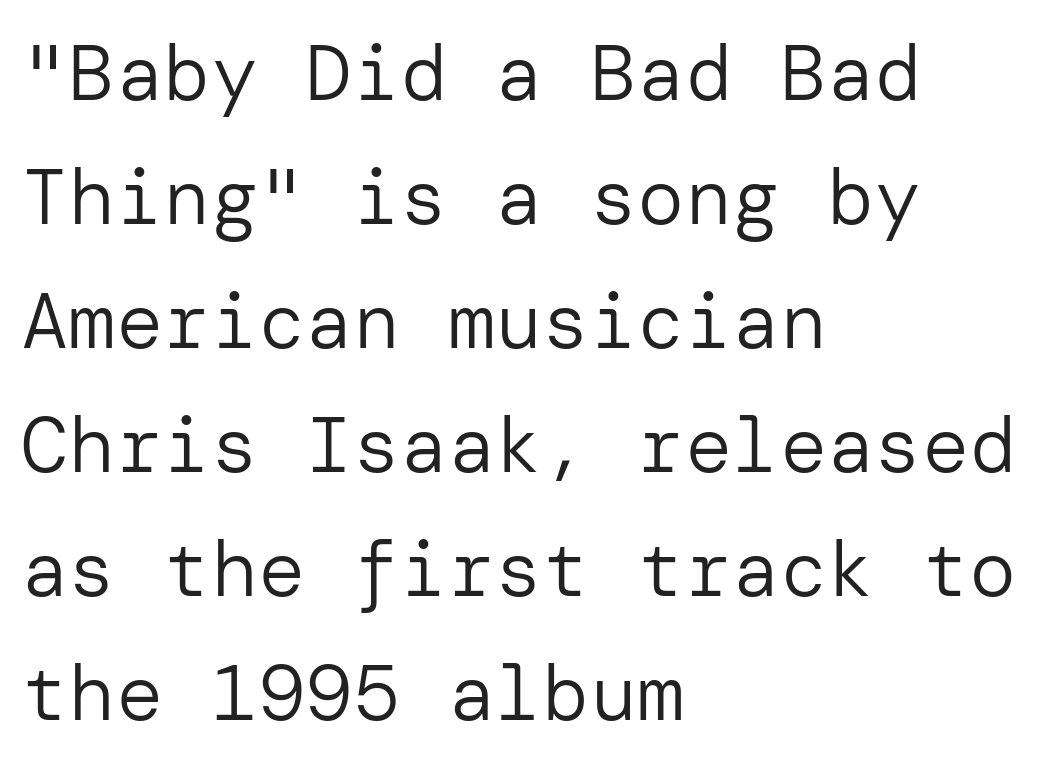
Q: Is the text bold? A: No.
Q: Is the text italic (slanted)? A: No, it is upright.
Q: Is the typeface a serif or a sans-serif typeface? A: Sans-serif.
Q: Is the text underlined? A: No.
Q: How is the paragraph aligned? A: Left-aligned.
Q: Is the spacing between letters normal or unusually wide? A: Normal.
Q: Is the spacing between lines tight, normal or loose? A: Normal.
Q: Width (condensed, normal, or wide)? A: Normal.
Q: Stroke contrast? A: Low.
Q: x-height? A: Medium.
